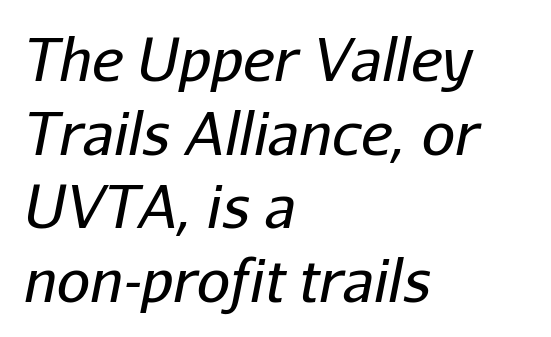
{"italic": "yes", "lean": "right", "slant_degrees": 11, "bold": "no", "weight": "regular", "width": "normal", "stroke_contrast": "low", "x_height": "medium", "monospaced": "no", "underline": "no", "align": "left", "line_spacing": "normal", "line_spacing_ratio": 1.25, "letter_spacing": "normal", "letter_spacing_em": 0.0, "glyph_px": 59}
